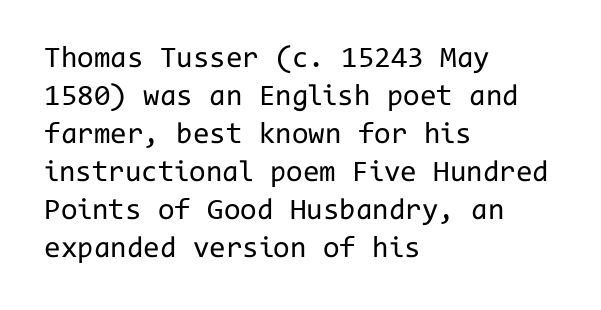
The image shows 30 px regular-weight sans-serif type, upright, monospaced; set left-aligned, normal line spacing (1.27x), normal letter spacing, not underlined; low stroke contrast and a medium x-height.
